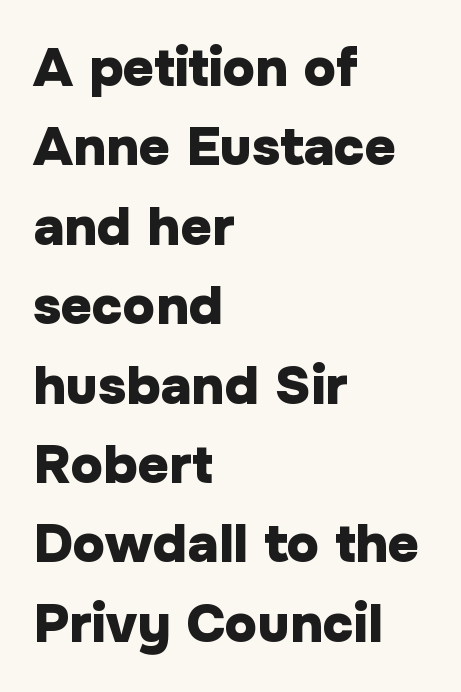
{"serif": "no", "italic": "no", "bold": "yes", "weight": "heavy", "width": "normal", "stroke_contrast": "low", "x_height": "medium", "monospaced": "no", "underline": "no", "align": "left", "line_spacing": "normal", "line_spacing_ratio": 1.47, "letter_spacing": "normal", "letter_spacing_em": 0.0, "glyph_px": 54}
